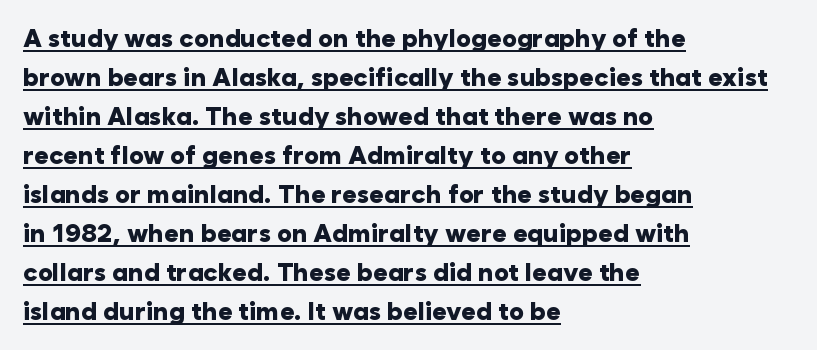
The tracking reads as untouched default to a designer's eye. Italic? Not at all — the glyphs are vertical. Bold? Absolutely — the strokes are thick and heavy. Layout note: lines flush left.
